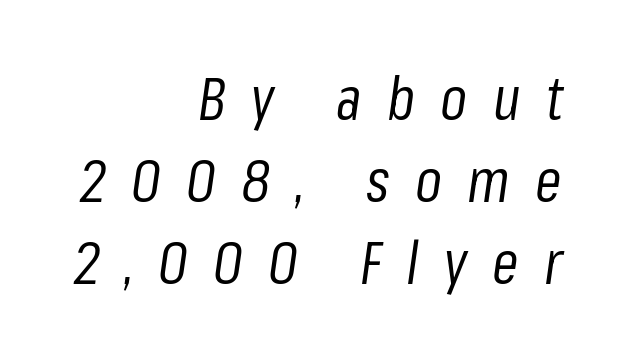
The image shows 60 px regular-weight, condensed type, italic (leaning right); set right-aligned, normal line spacing (1.37x), unusually wide letter spacing (+0.42 em), not underlined; low stroke contrast and a medium x-height.
